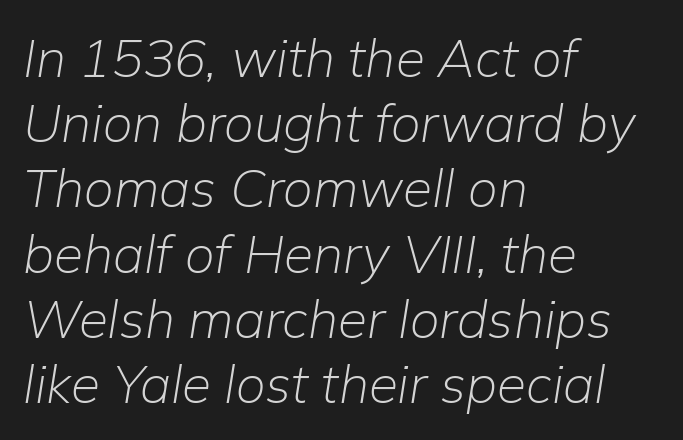
{"italic": "yes", "lean": "right", "slant_degrees": 9, "bold": "no", "weight": "light", "width": "normal", "stroke_contrast": "low", "x_height": "medium", "monospaced": "no", "underline": "no", "align": "left", "line_spacing_ratio": 1.23, "letter_spacing": "normal", "letter_spacing_em": 0.0, "glyph_px": 53}
